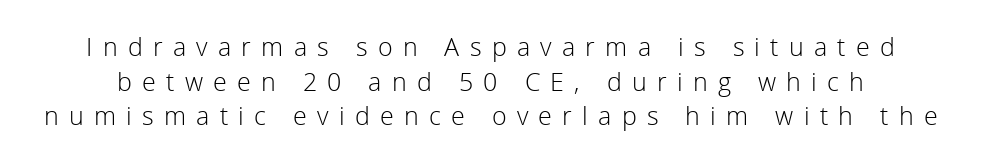
The image shows 25 px text type, upright; set normal line spacing (1.39x), unusually wide letter spacing (+0.41 em), not underlined.
